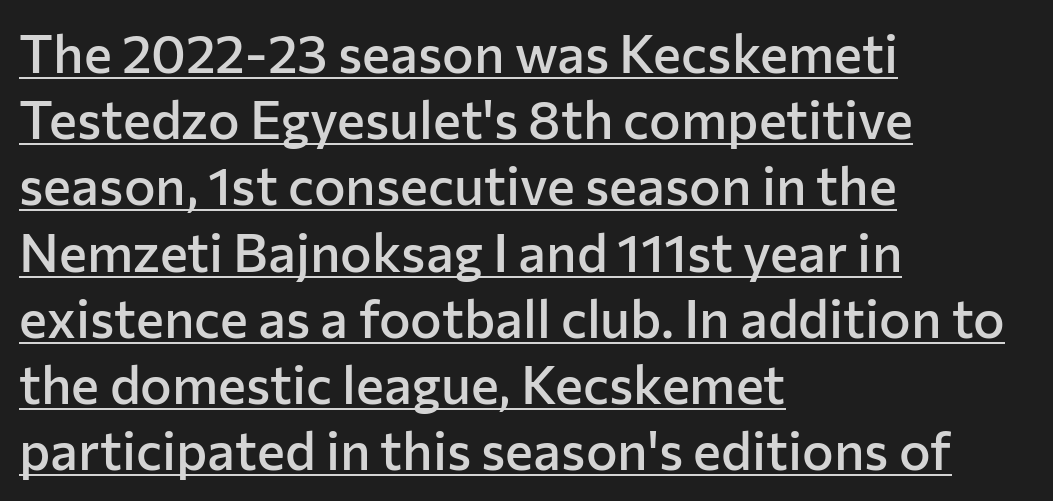
{"serif": "no", "italic": "no", "bold": "semi", "weight": "semibold", "width": "normal", "stroke_contrast": "low", "x_height": "medium", "monospaced": "no", "underline": "yes", "align": "left", "line_spacing": "normal", "line_spacing_ratio": 1.25, "letter_spacing": "normal", "letter_spacing_em": 0.0, "glyph_px": 53}
